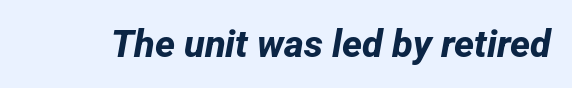
{"serif": "no", "bold": "yes", "weight": "bold", "width": "normal", "stroke_contrast": "low", "x_height": "medium", "monospaced": "no", "underline": "no", "letter_spacing": "normal", "letter_spacing_em": 0.0, "glyph_px": 38}
